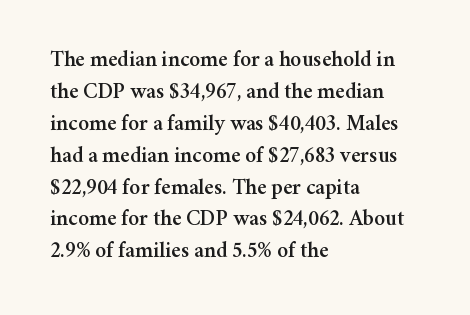
Left-aligned paragraph, ragged on the right. Rendered with straight, roman letterforms. Successive baselines arrive at the customary interval. Descenders are the only things crossing below the line. Is the letter spacing exaggerated? No — it looks like the ordinary default.
